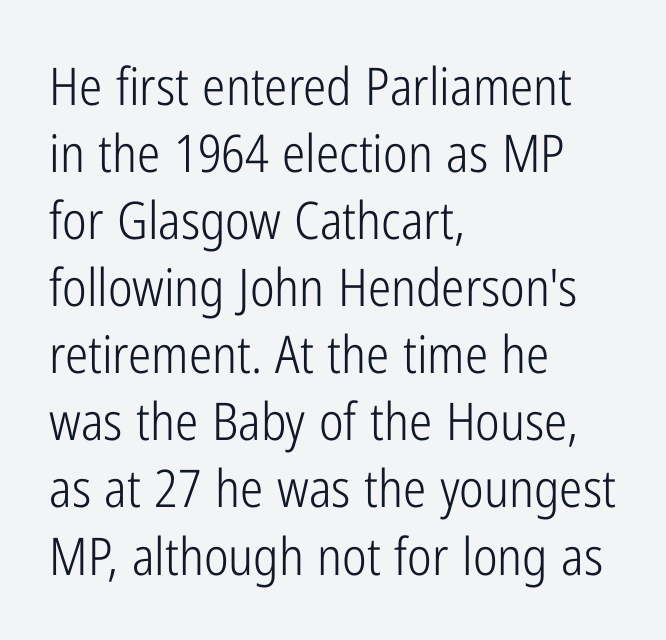
Q: Is the text bold? A: No.
Q: Is the text italic (slanted)? A: No, it is upright.
Q: Is the typeface a serif or a sans-serif typeface? A: Sans-serif.
Q: Is the text underlined? A: No.
Q: How is the paragraph aligned? A: Left-aligned.
Q: Is the spacing between letters normal or unusually wide? A: Normal.
Q: Is the spacing between lines tight, normal or loose? A: Normal.
Q: Width (condensed, normal, or wide)? A: Condensed.
Q: Stroke contrast? A: Low.
Q: x-height? A: Medium.
Q: Monospaced? A: No.
